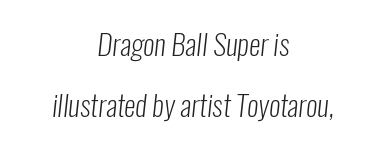
{"serif": "no", "bold": "no", "weight": "light", "width": "condensed", "stroke_contrast": "low", "x_height": "medium", "monospaced": "no", "underline": "no", "align": "center", "line_spacing": "loose", "line_spacing_ratio": 2.1, "letter_spacing": "normal", "letter_spacing_em": 0.0, "glyph_px": 29}
